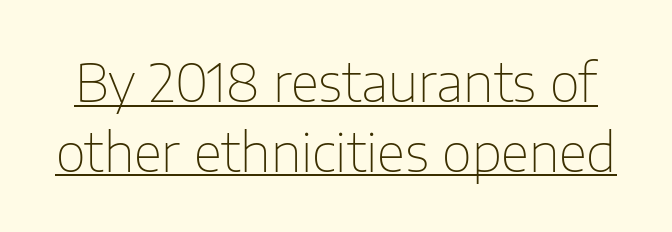
The image shows 52 px thin sans-serif type, upright; set normal line spacing (1.34x), normal letter spacing, underlined; low stroke contrast and a medium x-height.
